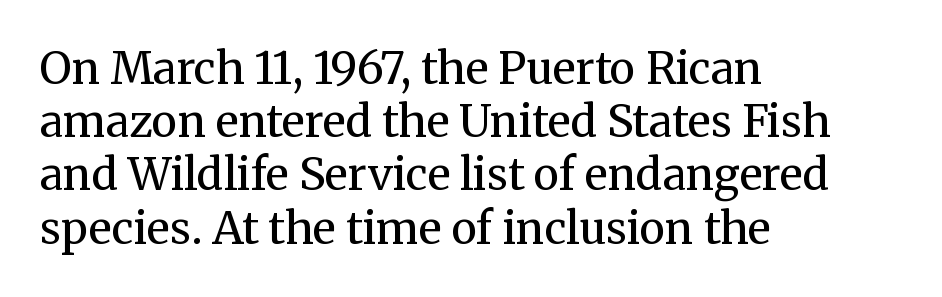
{"serif": "yes", "italic": "no", "bold": "no", "weight": "regular", "width": "normal", "stroke_contrast": "medium", "x_height": "medium", "monospaced": "no", "underline": "no", "align": "left", "line_spacing_ratio": 1.21, "letter_spacing": "normal", "letter_spacing_em": 0.0, "glyph_px": 44}
